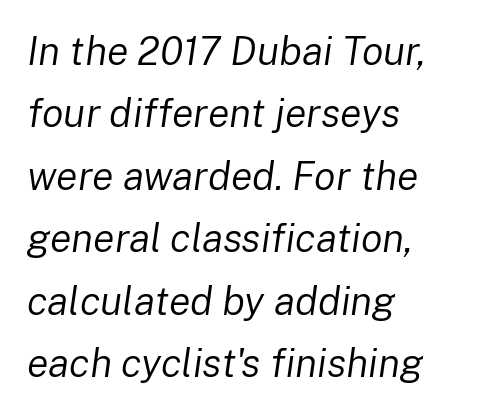
The image shows 40 px regular-weight type, italic (leaning right); set left-aligned, normal line spacing (1.56x), normal letter spacing, not underlined; low stroke contrast and a medium x-height.
